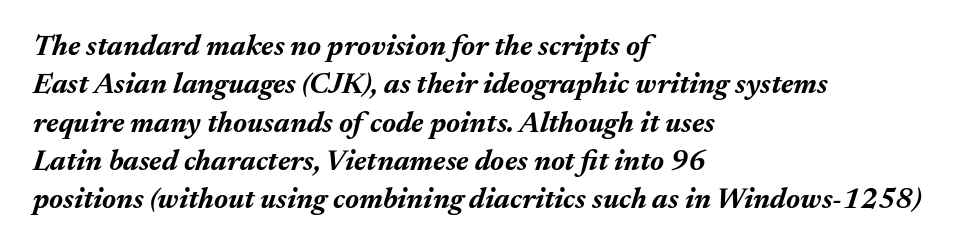
{"italic": "yes", "lean": "right", "slant_degrees": 17, "bold": "yes", "weight": "bold", "width": "normal", "stroke_contrast": "medium", "x_height": "medium", "monospaced": "no", "underline": "no", "align": "left", "line_spacing": "normal", "line_spacing_ratio": 1.32, "letter_spacing": "normal", "letter_spacing_em": 0.0, "glyph_px": 29}
